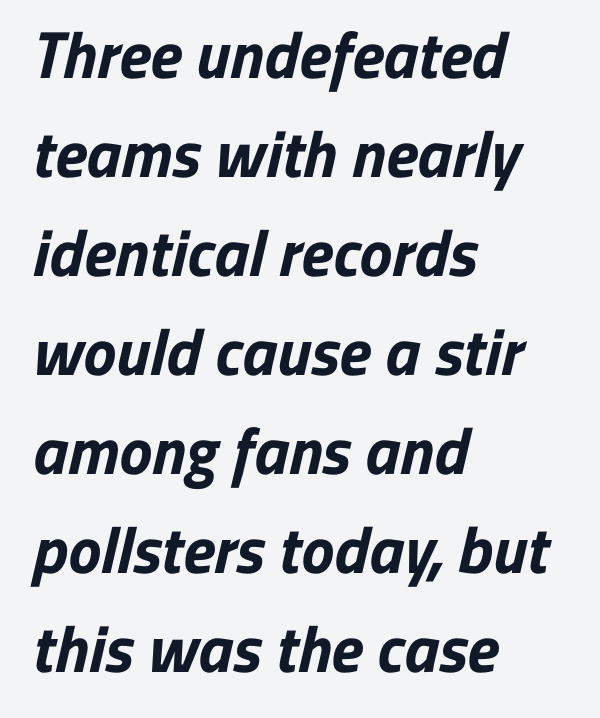
{"serif": "no", "bold": "yes", "weight": "bold", "width": "normal", "stroke_contrast": "low", "x_height": "medium", "monospaced": "no", "underline": "no", "align": "left", "line_spacing": "normal", "line_spacing_ratio": 1.5, "letter_spacing": "normal", "letter_spacing_em": 0.0, "glyph_px": 66}
